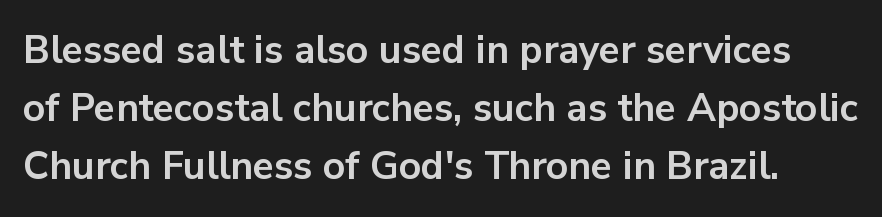
{"serif": "no", "italic": "no", "bold": "yes", "weight": "bold", "width": "normal", "stroke_contrast": "low", "x_height": "medium", "monospaced": "no", "underline": "no", "line_spacing": "normal", "line_spacing_ratio": 1.49, "letter_spacing": "normal", "letter_spacing_em": 0.0, "glyph_px": 39}
